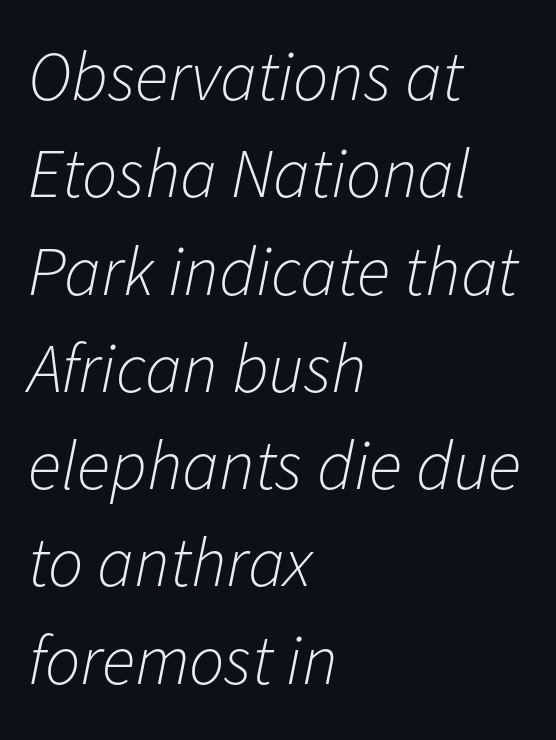
Q: Is the text bold? A: No.
Q: Is the text italic (slanted)? A: Yes, it leans right by about 11 degrees.
Q: Is the text underlined? A: No.
Q: How is the paragraph aligned? A: Left-aligned.
Q: Is the spacing between letters normal or unusually wide? A: Normal.
Q: Is the spacing between lines tight, normal or loose? A: Normal.
Q: Width (condensed, normal, or wide)? A: Normal.
Q: Stroke contrast? A: Low.
Q: x-height? A: Medium.
Q: Monospaced? A: No.
